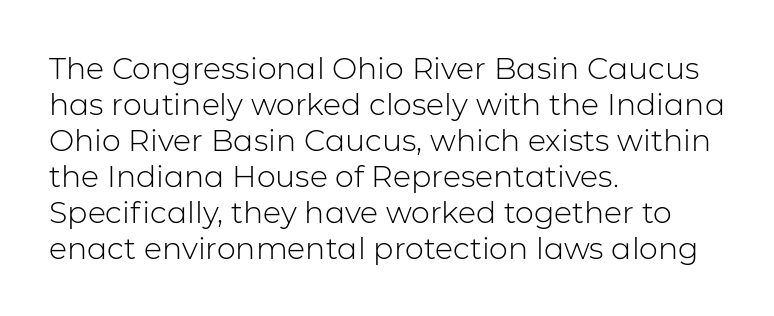
{"serif": "no", "italic": "no", "bold": "no", "weight": "light", "width": "normal", "stroke_contrast": "low", "x_height": "medium", "monospaced": "no", "underline": "no", "align": "left", "line_spacing_ratio": 1.2, "letter_spacing": "normal", "letter_spacing_em": 0.0, "glyph_px": 30}
